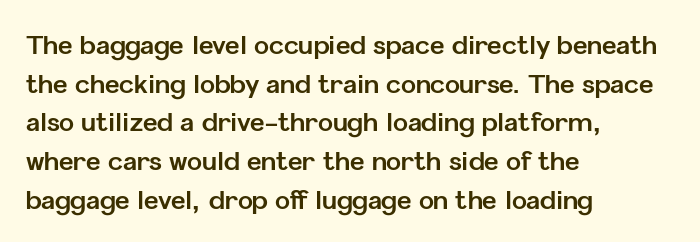
Lines of text with bare space underneath. Default kerning and tracking; the words read as compact shapes. Typeset ragged right — the left edge is the straight one. Regarding leading, the lines here are spaced in the standard way. Every stem runs plumb, perpendicular to the baseline.
